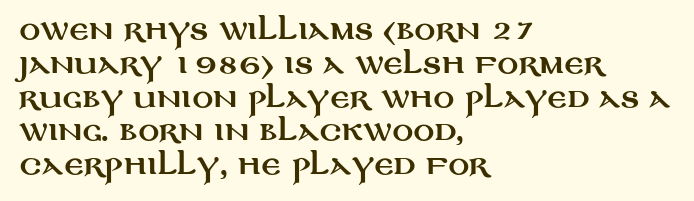
{"italic": "no", "underline": "no", "align": "left", "line_spacing": "normal", "line_spacing_ratio": 1.3, "letter_spacing": "normal", "letter_spacing_em": 0.0, "glyph_px": 26}
